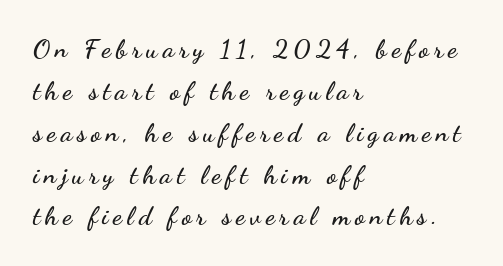
The foot of each line stays bare and open. Which margin do the lines hug? The left one — the right edge is uneven. The rows are spaced the way most documents space them.
